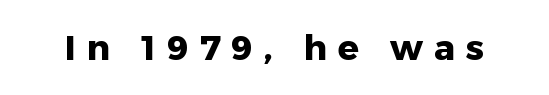
The string is rendered with underlining switched off. Spacing between characters has been opened up far beyond the box default. The characters look thick and weighty, a clear bold. Character widths vary here, with narrow letters taking less room than wide ones. Typographically, this falls in the sans-serif category. The typography opts for an upright posture over an oblique one.
